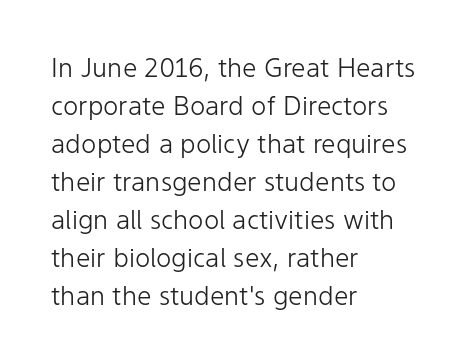
Visually the block forms a straight wall on the left and a jagged coastline on the right. Caption: standard tracking, unaltered. The type sits square on the baseline with zero lean. Weight: not bold — regular or lighter.
